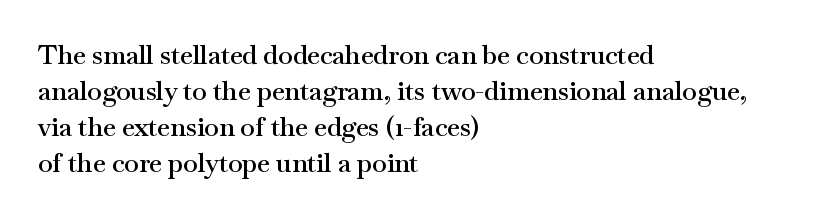
The glyphs have the mass of a demibold cut, below bold. The rendering uses a moderate line-height, typical for paragraphs. Here the glyphs are tracked normally, forming tight word shapes. The rag falls on the right side of this text block.
